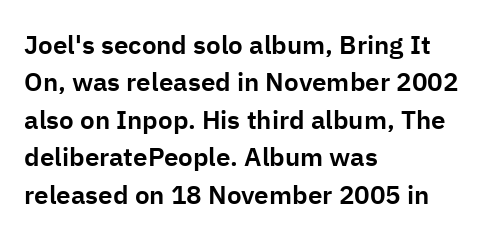
A typesetter would call this zero additional tracking. The string is rendered with underlining switched off. Reading down the block, your eye returns to a fixed left position each line. The lines sit at an ordinary, default distance from one another.
